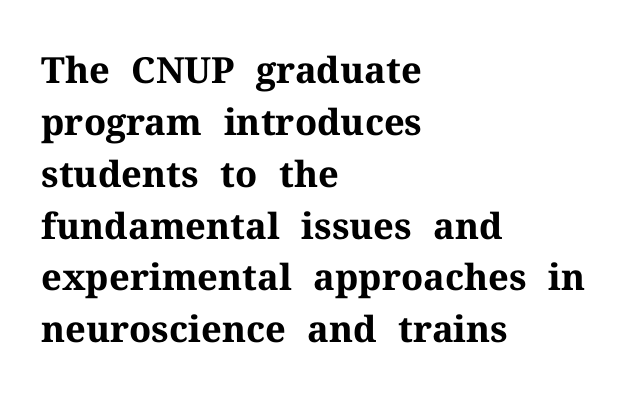
Notice how the stems are strictly vertical — no italics here. Typographically, this falls in the serif category. Leftover space on each line is placed entirely after the last word. In terms of letterspacing, this is plain default setting. These lines are rendered in a variable-pitch font.
